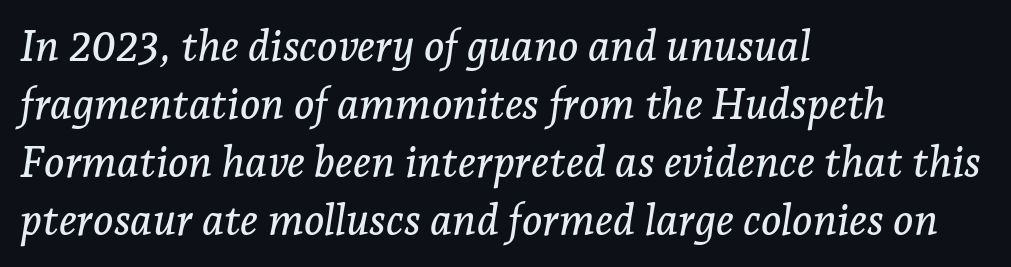
Q: Is the text italic (slanted)? A: Yes, it leans right by about 7 degrees.
Q: Is the typeface a serif or a sans-serif typeface? A: Serif.
Q: Is the text underlined? A: No.
Q: How is the paragraph aligned? A: Left-aligned.
Q: Is the spacing between letters normal or unusually wide? A: Normal.
Q: Is the spacing between lines tight, normal or loose? A: Normal.
Q: Width (condensed, normal, or wide)? A: Normal.
Q: Stroke contrast? A: Low.
Q: x-height? A: Medium.
Q: Monospaced? A: No.
